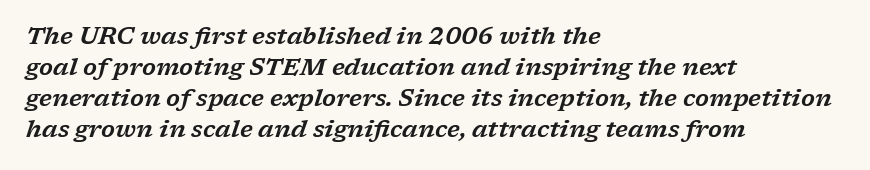
The image shows 24 px text type, italic (leaning right); set left-aligned, normal line spacing (1.29x), normal letter spacing, not underlined.
